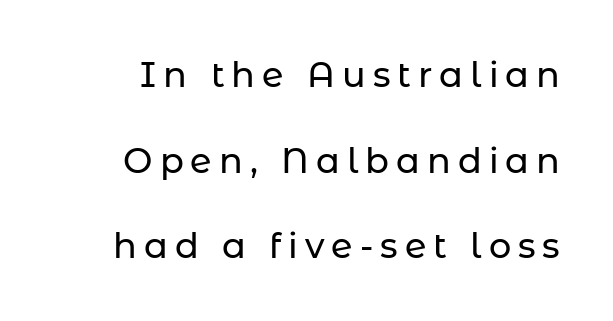
Nothing sits at the stroke ends, so this counts as sans-serif. You can tell it's not italic because the verticals are truly vertical. A typesetter would call this leading open, well beyond the default. A bare baseline throughout the passage. A typesetter would call this proportional, since set widths differ per character.
